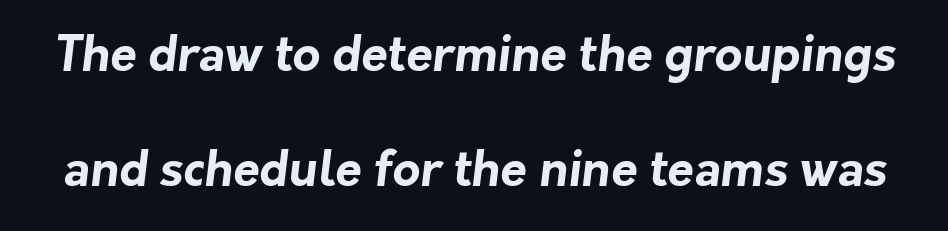
These lines are rendered in a variable-pitch font. Nope, no serifs anywhere on these letters. Check under the words: just untouched page. Interline gaps are noticeably wide in this sample.
